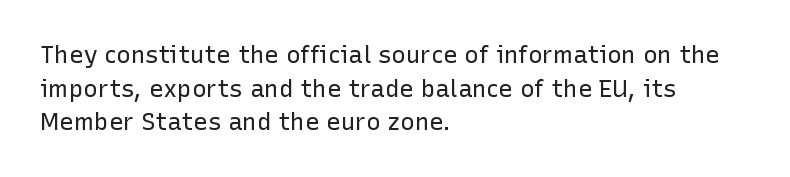
The image shows 24 px text type, upright; set left-aligned, normal line spacing (1.4x), normal letter spacing, not underlined.
